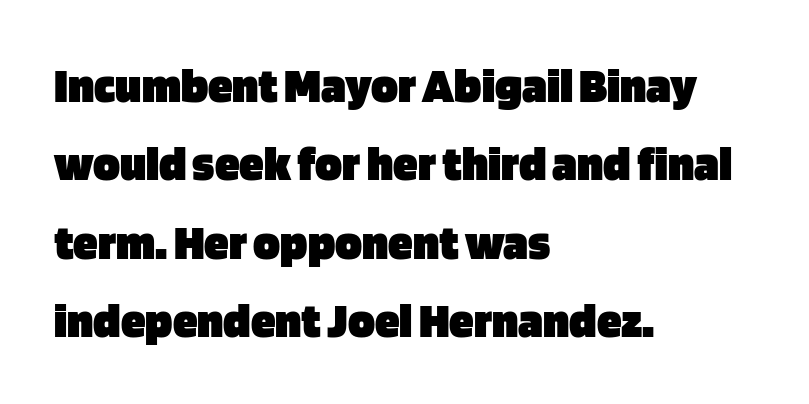
These lines are rendered in a variable-pitch font. Serif or sans? Sans — the stroke terminals are bare. The face used here is rendered with its standard letterfit. A clean baseline with only descenders dipping below it.
